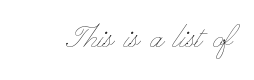
{"bold": "no", "weight": "thin", "width": "wide", "stroke_contrast": "low", "x_height": "small", "monospaced": "no", "underline": "no", "letter_spacing": "normal", "letter_spacing_em": 0.0, "glyph_px": 37}
